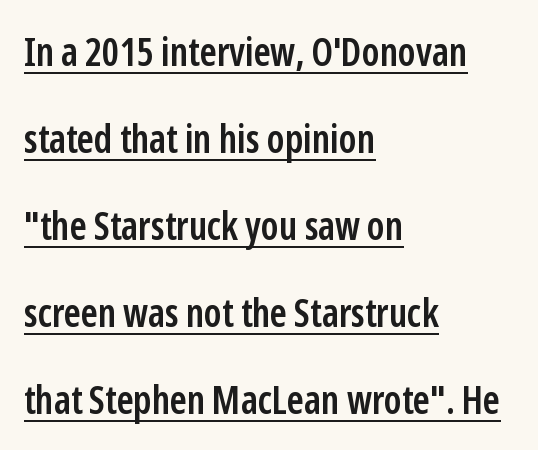
No italicization has been applied; the sample stays upright. I'd call this a sans setting — the letters go barefoot. What decoration does the sample have? An underline. The rendering keeps characters at their native spacing. The glyphs have the mass of a demibold cut, below bold. If you measured baseline to baseline, you'd find a long distance.
